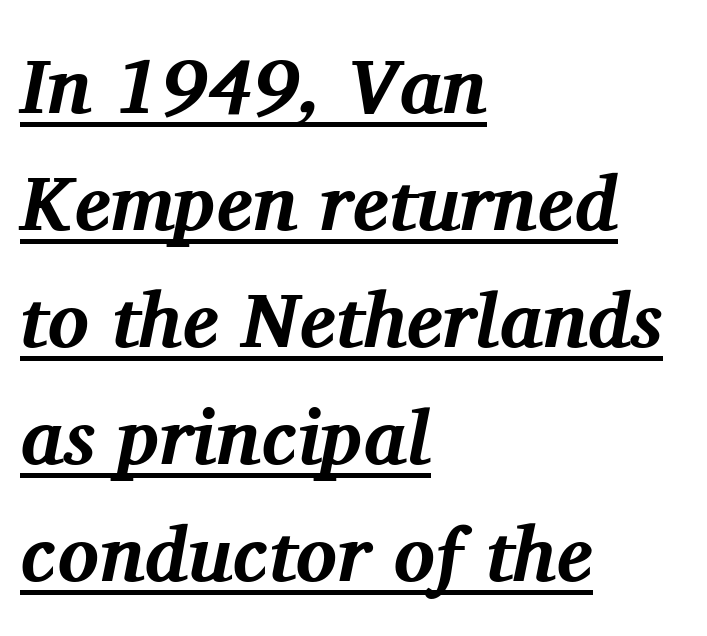
Q: Is the text bold? A: Yes.
Q: Is the text italic (slanted)? A: Yes, it leans right by about 11 degrees.
Q: Is the typeface a serif or a sans-serif typeface? A: Serif.
Q: Is the text underlined? A: Yes.
Q: How is the paragraph aligned? A: Left-aligned.
Q: Is the spacing between letters normal or unusually wide? A: Normal.
Q: Is the spacing between lines tight, normal or loose? A: Normal.
Q: Width (condensed, normal, or wide)? A: Normal.
Q: Stroke contrast? A: Medium.
Q: x-height? A: Medium.
Q: Monospaced? A: No.
